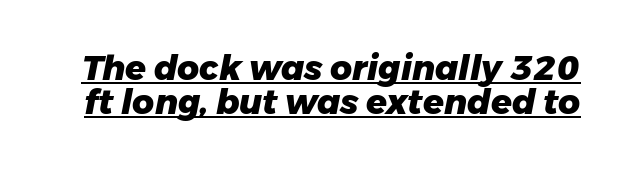
Q: Is the text bold? A: Yes.
Q: Is the text italic (slanted)? A: Yes, it leans right by about 11 degrees.
Q: Is the text underlined? A: Yes.
Q: Is the spacing between letters normal or unusually wide? A: Normal.
Q: Is the spacing between lines tight, normal or loose? A: Tight.
Q: Width (condensed, normal, or wide)? A: Normal.
Q: Stroke contrast? A: Low.
Q: x-height? A: Medium.
Q: Monospaced? A: No.
